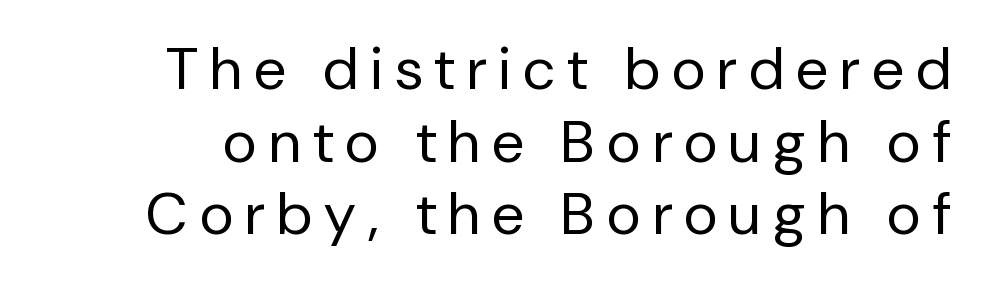
Weight: in the light-to-regular range. These lines are rendered in a variable-pitch font. Characters remain perfectly vertical along every line. Letters rest on an invisible, unmarked baseline. The type is letterspaced generously, with wide tracking. The designer went with a sans here, leaving each stem footless.
